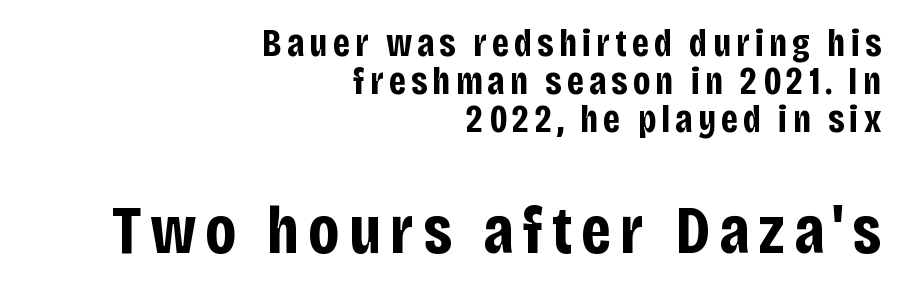
Q: Is the text bold? A: Yes.
Q: Is the text italic (slanted)? A: No, it is upright.
Q: Is the typeface a serif or a sans-serif typeface? A: Sans-serif.
Q: Is the text underlined? A: No.
Q: How is the paragraph aligned? A: Right-aligned.
Q: Is the spacing between lines tight, normal or loose? A: Tight.
Q: Which block of text is set in a larger size, the first (top) or the second (bottom)? A: The second (bottom) one.
Q: Width (condensed, normal, or wide)? A: Condensed.
Q: Stroke contrast? A: Low.
Q: x-height? A: Large.
Q: Monospaced? A: No.
